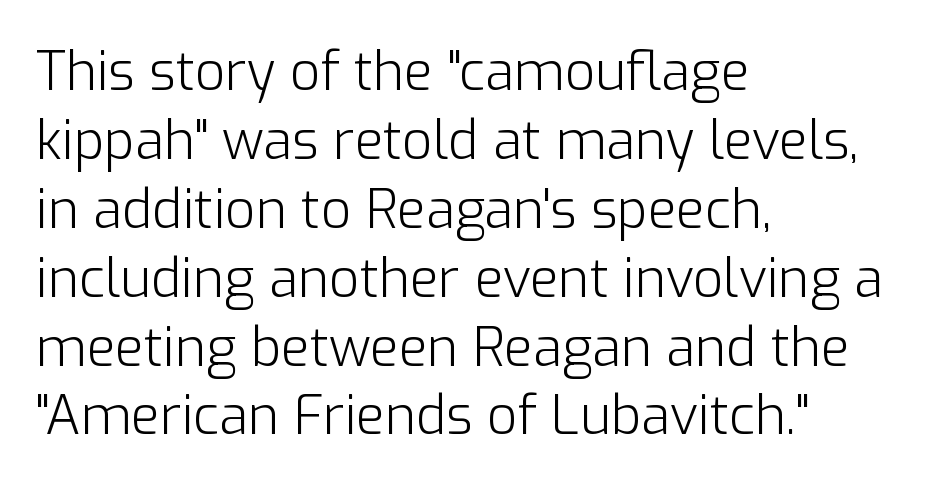
The image shows 53 px light sans-serif type, upright; set left-aligned, normal line spacing (1.3x), normal letter spacing, not underlined; low stroke contrast and a medium x-height.
